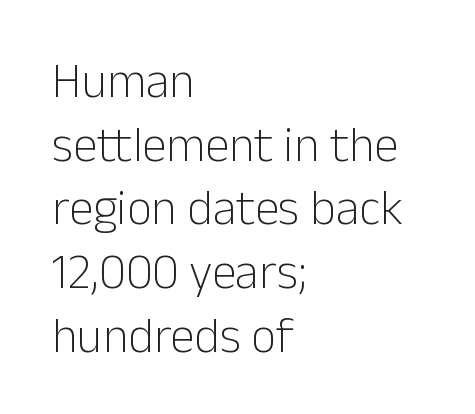
Q: Is the text bold? A: No.
Q: Is the text italic (slanted)? A: No, it is upright.
Q: Is the typeface a serif or a sans-serif typeface? A: Sans-serif.
Q: Is the text underlined? A: No.
Q: How is the paragraph aligned? A: Left-aligned.
Q: Is the spacing between letters normal or unusually wide? A: Normal.
Q: Is the spacing between lines tight, normal or loose? A: Normal.
Q: Width (condensed, normal, or wide)? A: Normal.
Q: Stroke contrast? A: Low.
Q: x-height? A: Medium.
Q: Monospaced? A: No.
